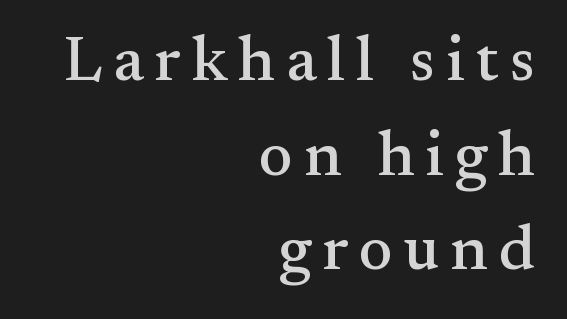
Is the block centered? No — it sits flush against the right margin. Clear beneath every line of the passage. Successive baselines arrive at the customary interval. Is this a fixed-width face? No — the glyphs have proportional, varying widths.
